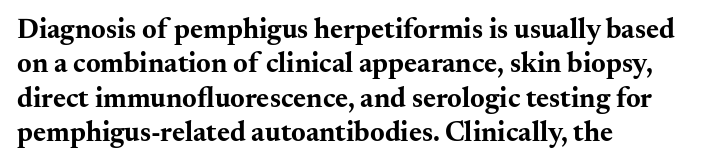
The image shows 28 px bold, wide serif type, upright; set left-aligned, line spacing 1.23x, normal letter spacing, not underlined; medium stroke contrast and a small x-height.
